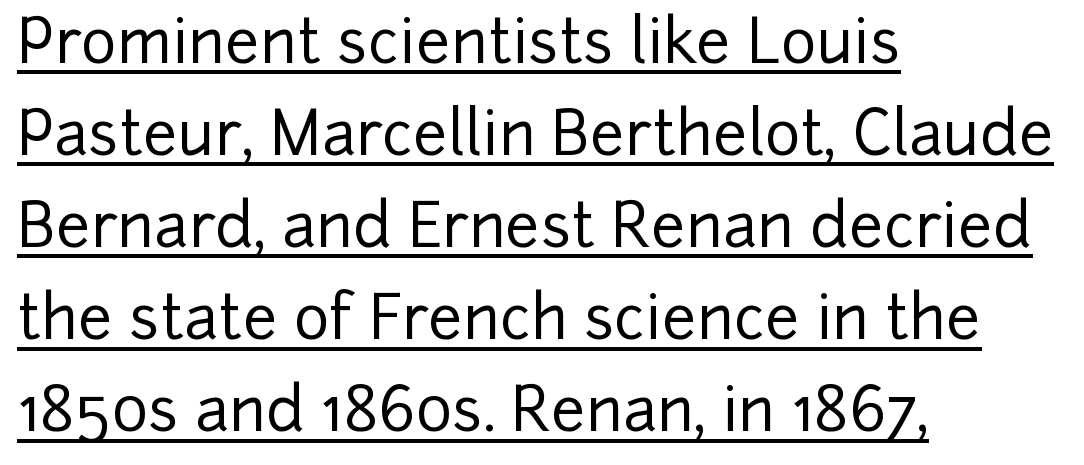
The face used here is a sans, in the tradition of grotesques and geometrics. Horizontal bands of white between lines are of average thickness. Check the space under the baseline: a stroke is drawn there. The passage shown is typed in a proportional face where columns would drift.
